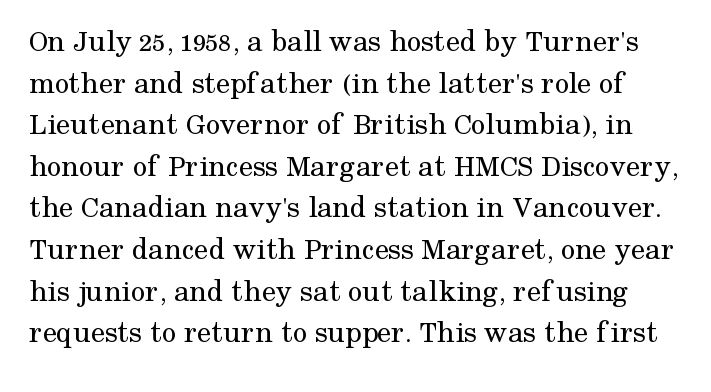
{"serif": "yes", "italic": "no", "bold": "no", "weight": "regular", "width": "normal", "stroke_contrast": "medium", "x_height": "medium", "monospaced": "no", "underline": "no", "line_spacing": "normal", "line_spacing_ratio": 1.3, "letter_spacing": "normal", "letter_spacing_em": 0.0, "glyph_px": 32}
